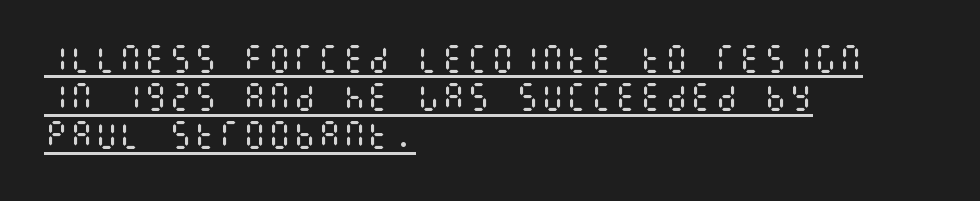
{"italic": "no", "bold": "no", "weight": "regular", "width": "condensed", "stroke_contrast": "medium", "x_height": "large", "underline": "yes", "align": "left", "line_spacing_ratio": 1.23, "letter_spacing": "normal", "letter_spacing_em": 0.0, "glyph_px": 31}
